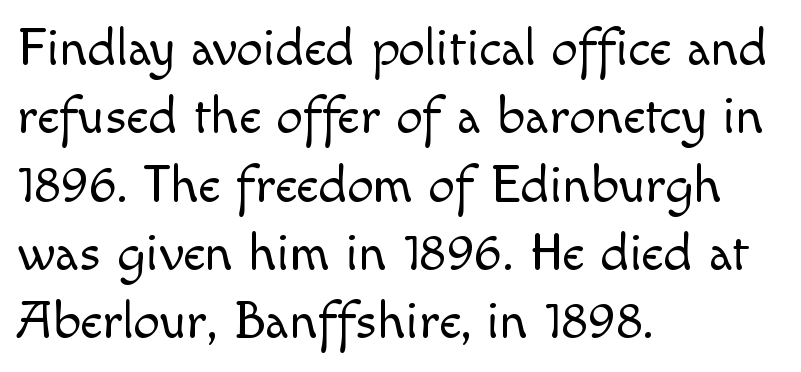
{"serif": "no", "italic": "no", "bold": "no", "weight": "light", "width": "normal", "x_height": "small", "monospaced": "no", "underline": "no", "align": "left", "line_spacing": "normal", "line_spacing_ratio": 1.29, "letter_spacing": "normal", "letter_spacing_em": 0.0, "glyph_px": 53}
